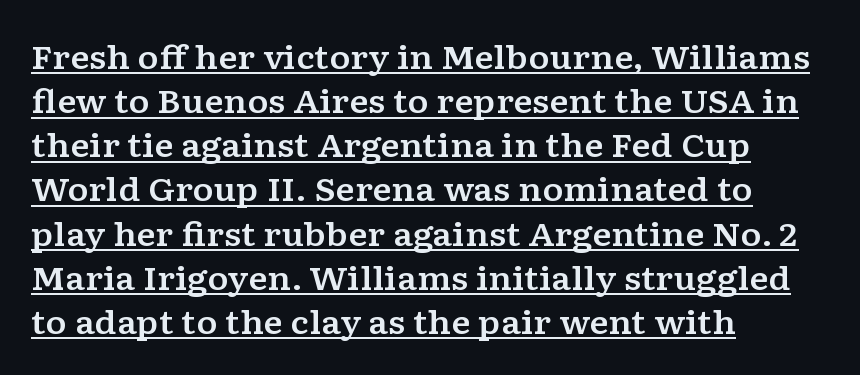
{"serif": "yes", "italic": "no", "width": "wide", "stroke_contrast": "low", "x_height": "medium", "monospaced": "no", "underline": "yes", "align": "left", "line_spacing": "normal", "line_spacing_ratio": 1.38, "letter_spacing": "normal", "letter_spacing_em": 0.0, "glyph_px": 32}
